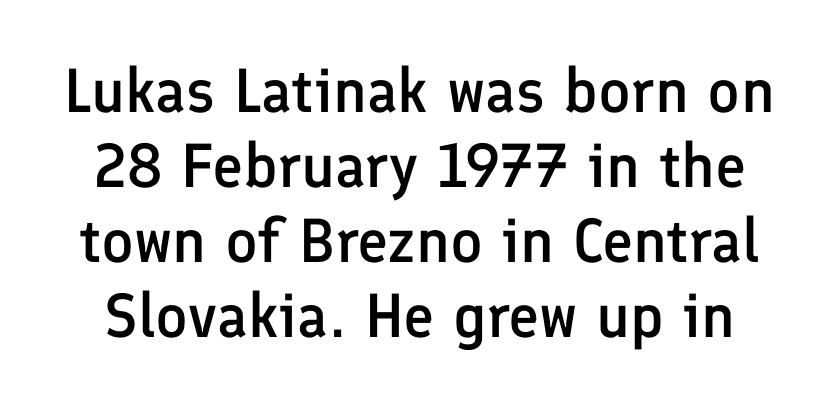
Unlike italic type, these characters show no tilt at all. Varying glyph widths throughout — classic text-font behaviour. These words are printed semibold, heavier than regular yet not bold. The rendering shows plain stroke endings on the letterforms — a sans-serif design.
